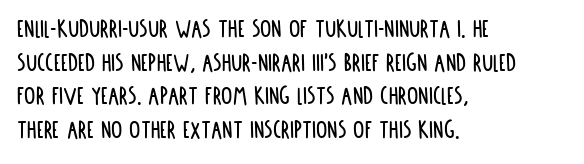
Q: Is the text italic (slanted)? A: No, it is upright.
Q: Is the typeface a serif or a sans-serif typeface? A: Sans-serif.
Q: Is the text underlined? A: No.
Q: How is the paragraph aligned? A: Left-aligned.
Q: Is the spacing between letters normal or unusually wide? A: Normal.
Q: Width (condensed, normal, or wide)? A: Condensed.
Q: Stroke contrast? A: Low.
Q: x-height? A: Large.
Q: Monospaced? A: No.
